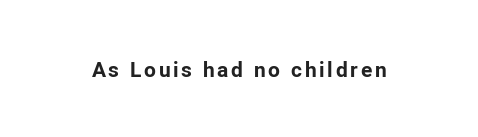
Q: Is the text bold? A: Yes.
Q: Is the text italic (slanted)? A: No, it is upright.
Q: Is the text underlined? A: No.
